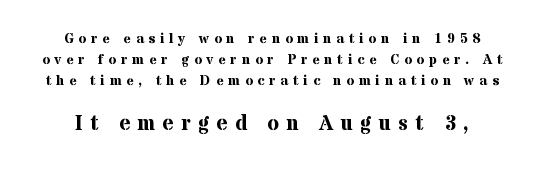
The passage shown is emphatically bold. Characters follow at a spacing far wider than the type designer built in. Rule under the text: the space is simply empty. Ordinary non-slanted type is in use.
